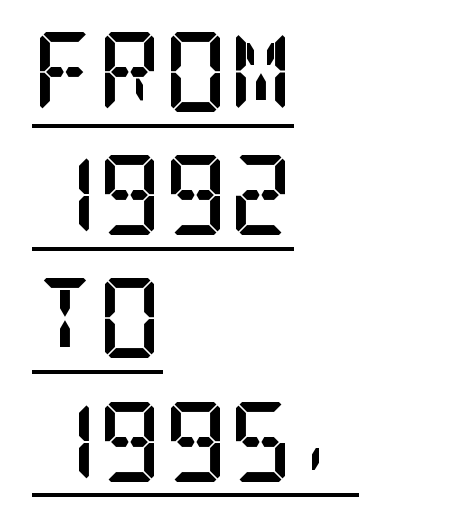
{"serif": "yes", "italic": "no", "bold": "yes", "weight": "semibold", "width": "condensed", "stroke_contrast": "low", "x_height": "large", "underline": "yes", "align": "left", "line_spacing": "normal", "line_spacing_ratio": 1.54, "letter_spacing": "normal", "letter_spacing_em": 0.0, "glyph_px": 80}
